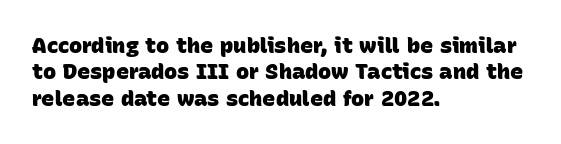
The lines in this sample share a left origin and differ only in where they stop. Underline: absent. The passage shown has conventional tracking throughout. How heavy is the stroke? Heavy — this is a bold.
